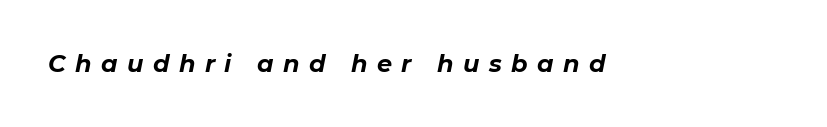
{"italic": "yes", "lean": "right", "slant_degrees": 11, "bold": "yes", "underline": "no", "letter_spacing": "wide", "letter_spacing_em": 0.39, "glyph_px": 24}
